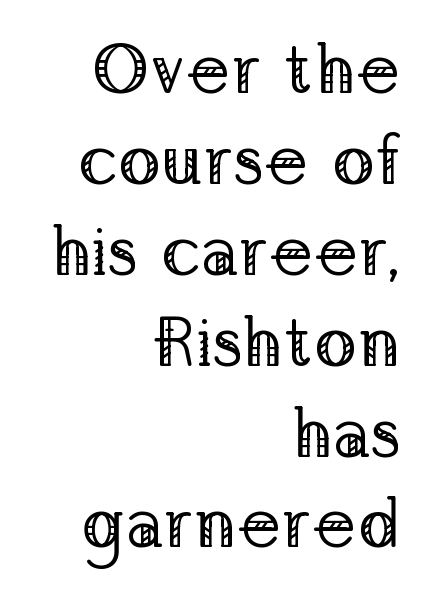
The image shows 71 px regular-weight serif type, upright; set right-aligned, normal line spacing (1.28x), normal letter spacing, not underlined; low stroke contrast and a medium x-height.
